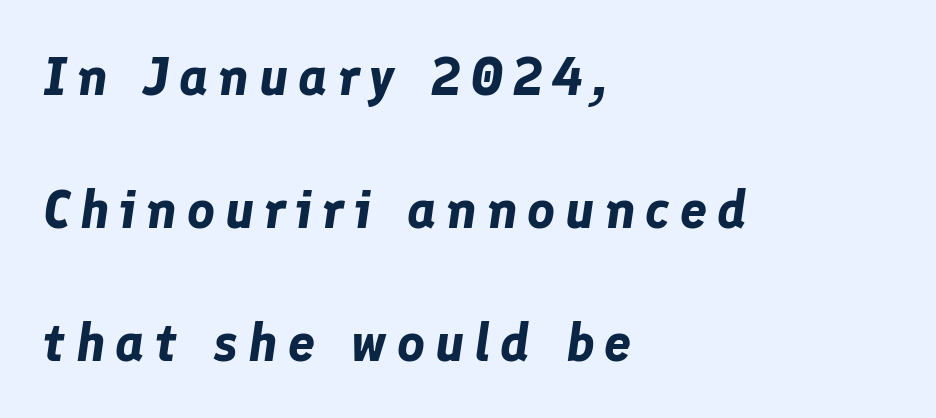
Which margin do the lines hug? The left one — the right edge is uneven. Is this a fixed-width face? No — the glyphs have proportional, varying widths. Quick note: underline off. Interline gaps are noticeably wide in this sample. Students, this is bold: see how much ink each stroke carries. Characters are canted at an angle relative to the baseline's perpendicular.
